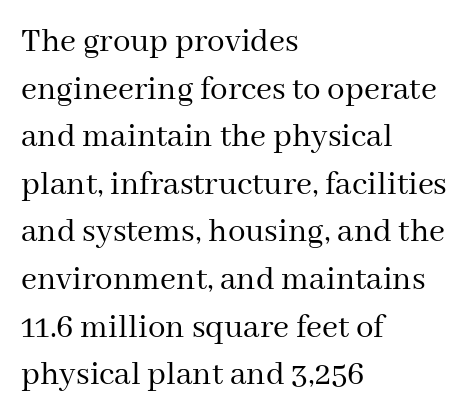
Q: Is the text bold? A: No.
Q: Is the text italic (slanted)? A: No, it is upright.
Q: Is the typeface a serif or a sans-serif typeface? A: Serif.
Q: Is the text underlined? A: No.
Q: How is the paragraph aligned? A: Left-aligned.
Q: Is the spacing between letters normal or unusually wide? A: Normal.
Q: Is the spacing between lines tight, normal or loose? A: Normal.
Q: Width (condensed, normal, or wide)? A: Normal.
Q: Stroke contrast? A: Medium.
Q: x-height? A: Medium.
Q: Monospaced? A: No.
